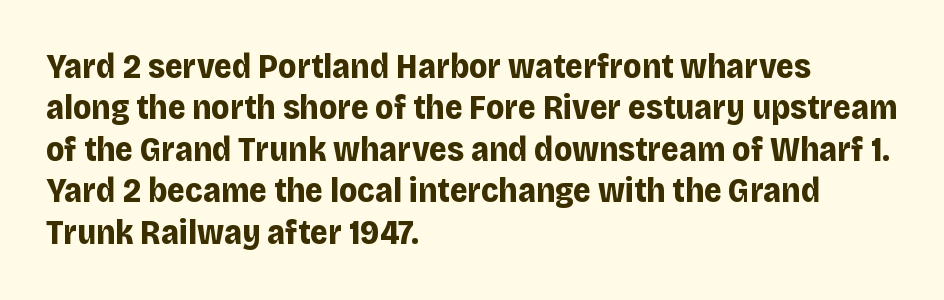
Beneath every word, the page is bare. The line texture is even and compact thanks to regular tracking. The rendering uses natural spacing where letterforms have individual widths. Notice how thick the strokes are: this is what a full bold looks like. The letters stand upright; this is a roman face.
